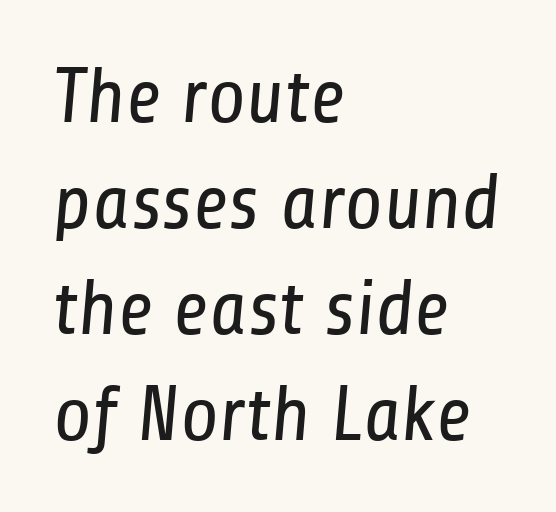
Q: Is the text bold? A: No.
Q: Is the typeface a serif or a sans-serif typeface? A: Sans-serif.
Q: Is the text underlined? A: No.
Q: How is the paragraph aligned? A: Left-aligned.
Q: Is the spacing between letters normal or unusually wide? A: Normal.
Q: Is the spacing between lines tight, normal or loose? A: Normal.
Q: Width (condensed, normal, or wide)? A: Condensed.
Q: Stroke contrast? A: Low.
Q: x-height? A: Medium.
Q: Monospaced? A: No.
